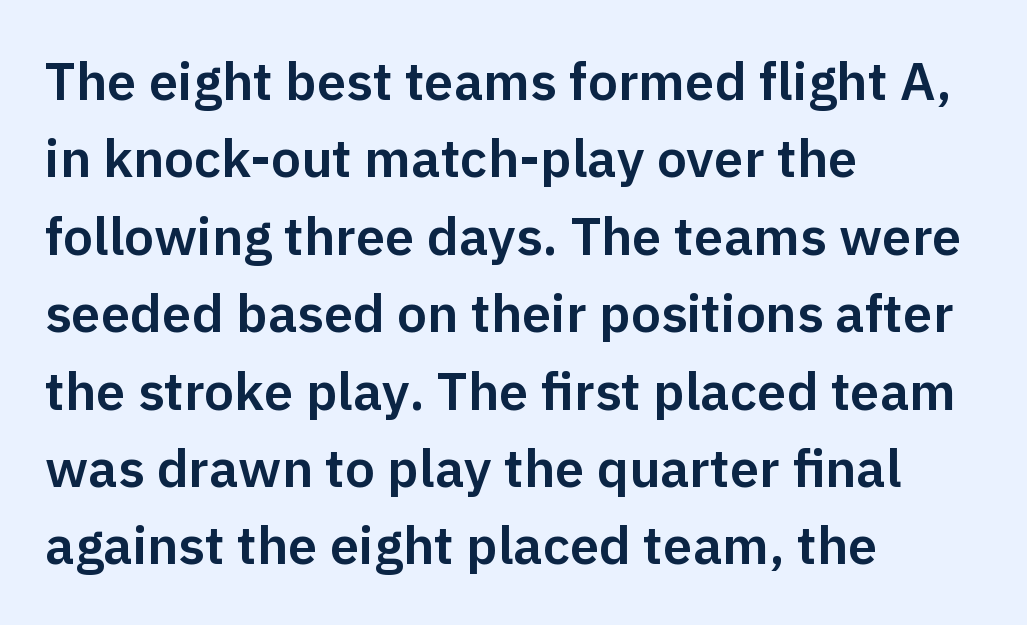
{"serif": "no", "italic": "no", "width": "normal", "stroke_contrast": "low", "x_height": "medium", "monospaced": "no", "underline": "no", "align": "left", "line_spacing": "normal", "line_spacing_ratio": 1.46, "letter_spacing": "normal", "letter_spacing_em": 0.0, "glyph_px": 53}
